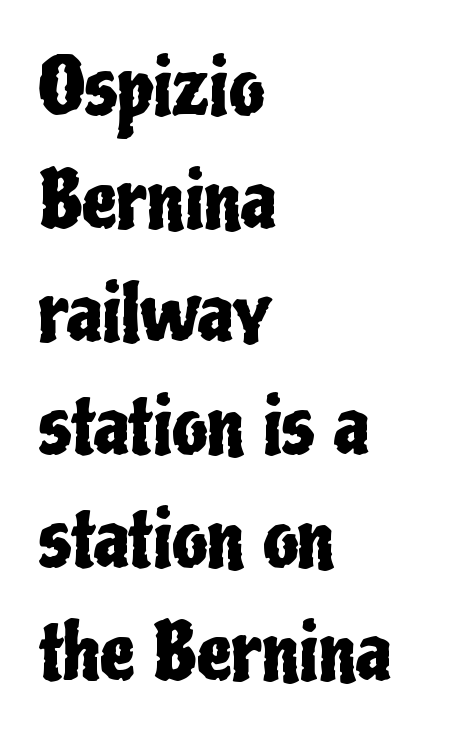
{"serif": "no", "italic": "no", "width": "condensed", "stroke_contrast": "low", "x_height": "medium", "monospaced": "no", "underline": "no", "align": "left", "line_spacing": "normal", "line_spacing_ratio": 1.45, "letter_spacing": "normal", "letter_spacing_em": 0.0, "glyph_px": 78}
